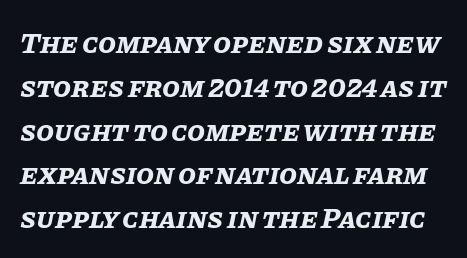
{"italic": "yes", "lean": "right", "slant_degrees": 11, "bold": "yes", "weight": "bold", "width": "normal", "stroke_contrast": "low", "x_height": "large", "monospaced": "no", "underline": "no", "line_spacing": "normal", "line_spacing_ratio": 1.51, "letter_spacing": "normal", "letter_spacing_em": 0.0, "glyph_px": 29}
